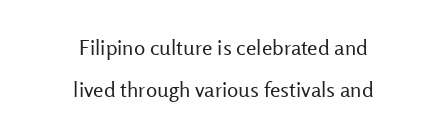
{"italic": "no", "bold": "no", "underline": "no", "align": "center", "line_spacing": "loose", "line_spacing_ratio": 1.98, "letter_spacing": "normal", "letter_spacing_em": 0.0, "glyph_px": 21}
